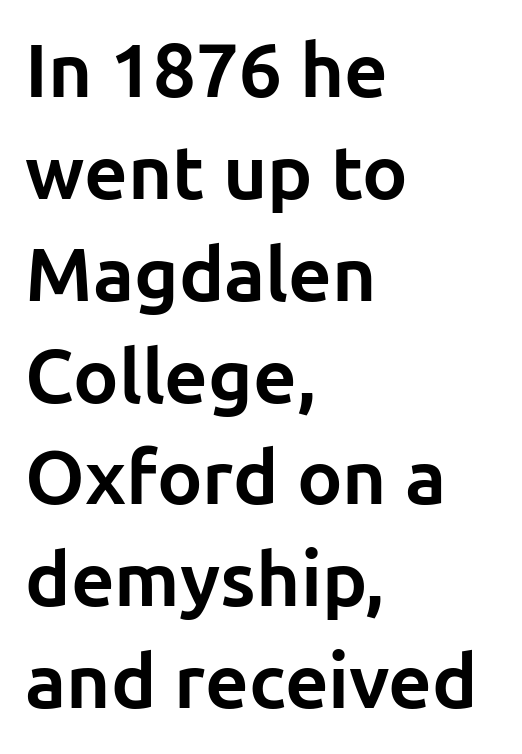
The lines in this sample share a left origin and differ only in where they stop. Is this a sans? Yes — the strokes have no serifs. These words are printed bold, with thick strokes throughout. The passage shown is typed in a proportional face where columns would drift. The zone under the glyphs is completely vacant. Interline gaps are of average width in this sample.
